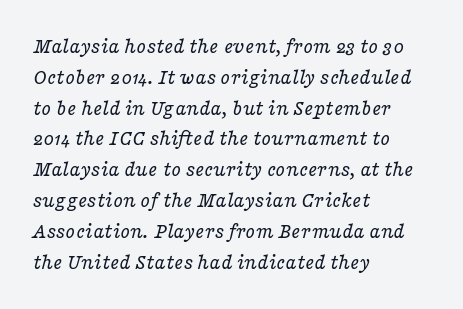
Think standard paragraph weight, or any step lighter than that. Italic? Definitely — the glyphs are oblique. Underline: absent. The passage shown has conventional tracking throughout. These lines stack with their left ends in a neat column. The designer left line spacing at the default.
